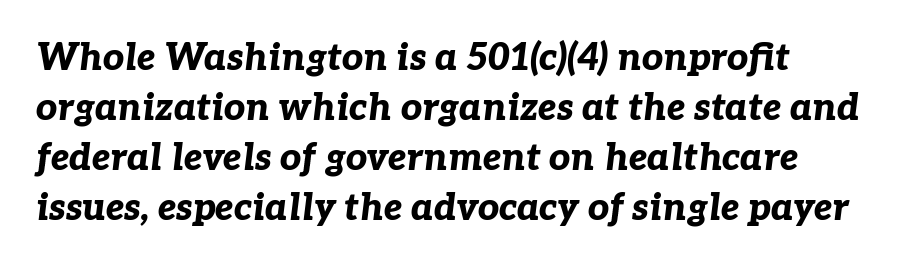
The image shows 37 px bold type, italic (leaning right); set normal line spacing (1.35x), normal letter spacing, not underlined; low stroke contrast and a medium x-height.
